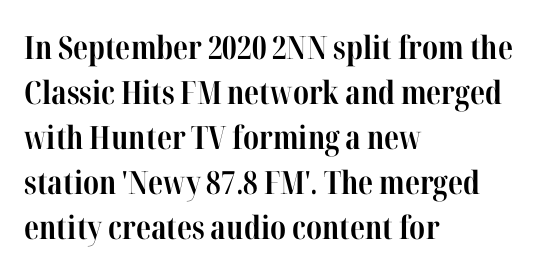
The image shows 32 px bold, condensed serif type, upright; set left-aligned, normal line spacing (1.41x), normal letter spacing, not underlined; high stroke contrast and a medium x-height.
